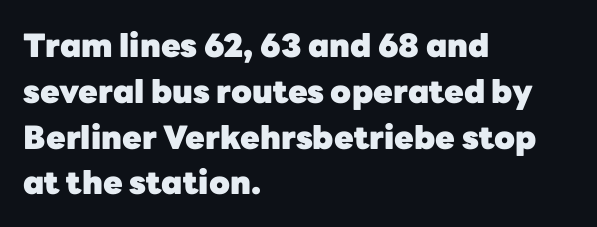
Q: Is the text bold? A: Yes.
Q: Is the text italic (slanted)? A: No, it is upright.
Q: Is the typeface a serif or a sans-serif typeface? A: Sans-serif.
Q: Is the text underlined? A: No.
Q: How is the paragraph aligned? A: Left-aligned.
Q: Is the spacing between letters normal or unusually wide? A: Normal.
Q: Is the spacing between lines tight, normal or loose? A: Normal.
Q: Width (condensed, normal, or wide)? A: Normal.
Q: Stroke contrast? A: Low.
Q: x-height? A: Medium.
Q: Monospaced? A: No.
